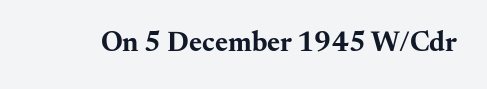
Q: Is the text bold? A: Yes.
Q: Is the text italic (slanted)? A: No, it is upright.
Q: Is the typeface a serif or a sans-serif typeface? A: Serif.
Q: Is the text underlined? A: No.
Q: Is the spacing between letters normal or unusually wide? A: Normal.
Q: Width (condensed, normal, or wide)? A: Wide.
Q: Stroke contrast? A: Medium.
Q: x-height? A: Small.
Q: Monospaced? A: No.
